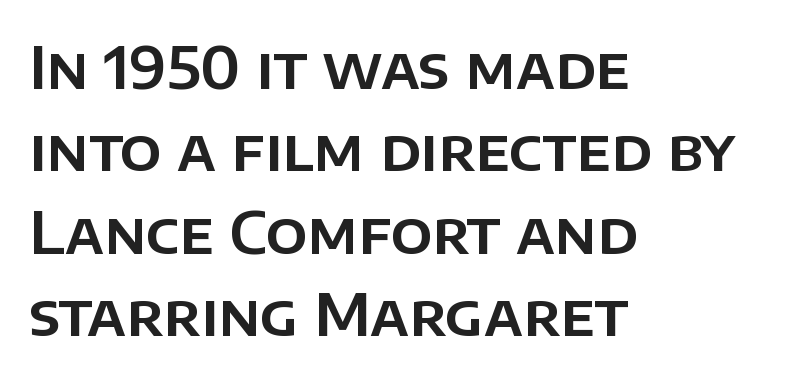
Q: Is the text italic (slanted)? A: No, it is upright.
Q: Is the typeface a serif or a sans-serif typeface? A: Sans-serif.
Q: Is the text underlined? A: No.
Q: How is the paragraph aligned? A: Left-aligned.
Q: Is the spacing between letters normal or unusually wide? A: Normal.
Q: Is the spacing between lines tight, normal or loose? A: Normal.
Q: Width (condensed, normal, or wide)? A: Normal.
Q: Stroke contrast? A: Low.
Q: x-height? A: Large.
Q: Monospaced? A: No.
